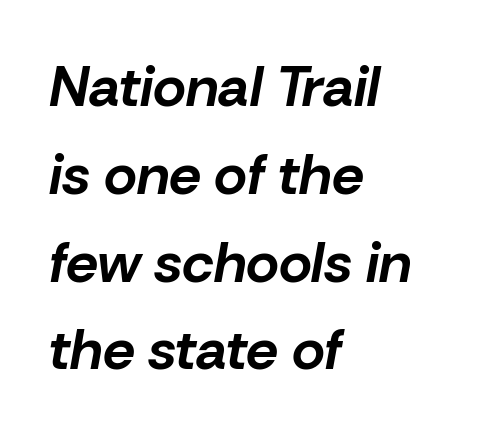
The rag falls on the right side of this text block. The passage shown is typed in a proportional face where columns would drift. Clear beneath every line of the passage. The type is set solid horizontally, with unmodified tracking.
